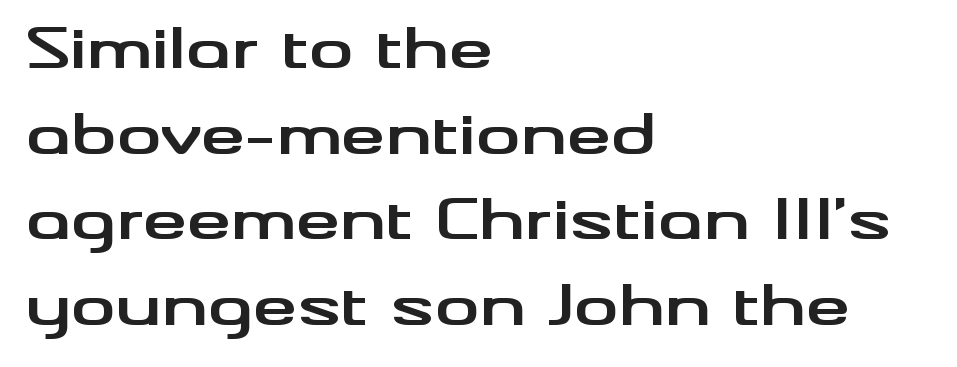
Q: Is the text bold? A: Yes.
Q: Is the text italic (slanted)? A: No, it is upright.
Q: Is the typeface a serif or a sans-serif typeface? A: Sans-serif.
Q: Is the text underlined? A: No.
Q: How is the paragraph aligned? A: Left-aligned.
Q: Is the spacing between letters normal or unusually wide? A: Normal.
Q: Is the spacing between lines tight, normal or loose? A: Normal.
Q: Width (condensed, normal, or wide)? A: Wide.
Q: Stroke contrast? A: Medium.
Q: x-height? A: Small.
Q: Monospaced? A: No.
